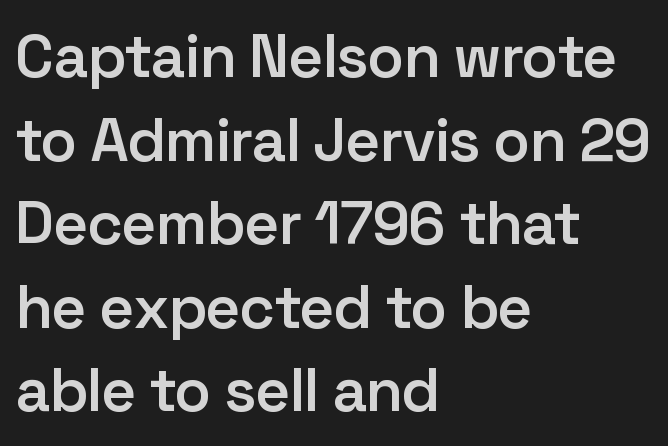
The image shows 61 px semibold sans-serif type, upright; set left-aligned, normal line spacing (1.37x), normal letter spacing, not underlined; low stroke contrast and a medium x-height.
